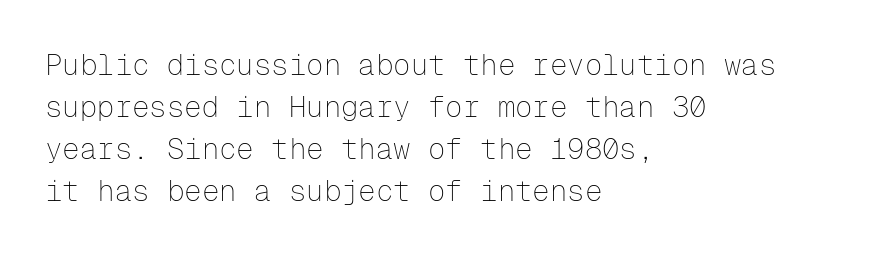
Q: Is the text bold? A: No.
Q: Is the text italic (slanted)? A: No, it is upright.
Q: Is the typeface a serif or a sans-serif typeface? A: Sans-serif.
Q: Is the text underlined? A: No.
Q: How is the paragraph aligned? A: Left-aligned.
Q: Is the spacing between letters normal or unusually wide? A: Normal.
Q: Is the spacing between lines tight, normal or loose? A: Normal.
Q: Width (condensed, normal, or wide)? A: Normal.
Q: Stroke contrast? A: Low.
Q: x-height? A: Medium.
Q: Monospaced? A: Yes.
